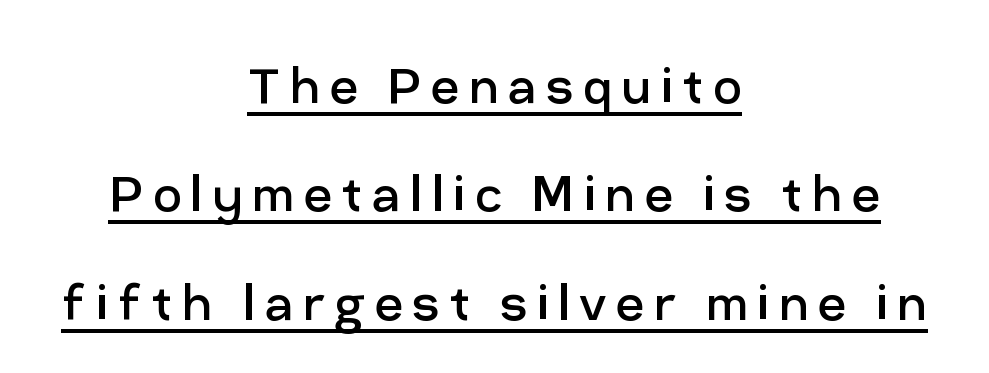
Q: Is the text bold? A: No.
Q: Is the text italic (slanted)? A: No, it is upright.
Q: Is the typeface a serif or a sans-serif typeface? A: Sans-serif.
Q: Is the text underlined? A: Yes.
Q: How is the paragraph aligned? A: Centered.
Q: Width (condensed, normal, or wide)? A: Normal.
Q: Stroke contrast? A: Low.
Q: x-height? A: Medium.
Q: Monospaced? A: No.
